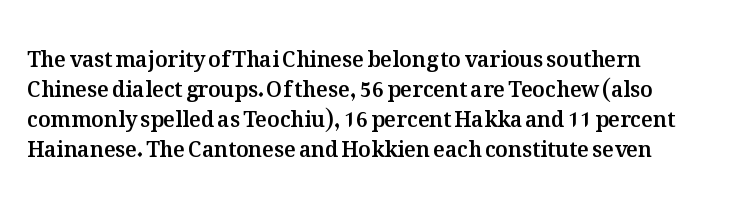
The image shows 21 px text type, upright; set left-aligned, normal line spacing (1.43x), normal letter spacing, not underlined.
